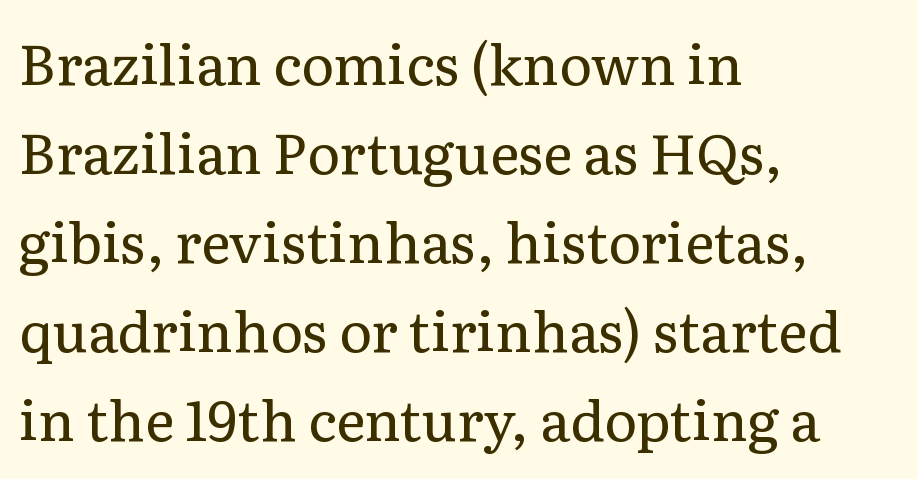
Q: Is the text bold? A: No.
Q: Is the text italic (slanted)? A: No, it is upright.
Q: Is the typeface a serif or a sans-serif typeface? A: Serif.
Q: Is the text underlined? A: No.
Q: How is the paragraph aligned? A: Left-aligned.
Q: Is the spacing between letters normal or unusually wide? A: Normal.
Q: Is the spacing between lines tight, normal or loose? A: Normal.
Q: Width (condensed, normal, or wide)? A: Normal.
Q: Stroke contrast? A: Low.
Q: x-height? A: Medium.
Q: Monospaced? A: No.
